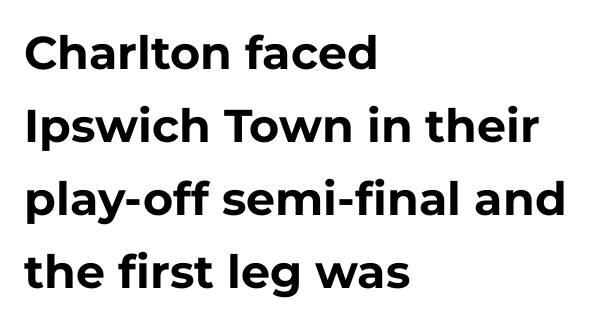
Bare-footed words on every line. The letters sit at their default tracking, neither squeezed nor spread. Typographically, this falls in the sans-serif category. The passage shown stacks its lines at a standard gap. The rendering uses natural spacing where letterforms have individual widths.
